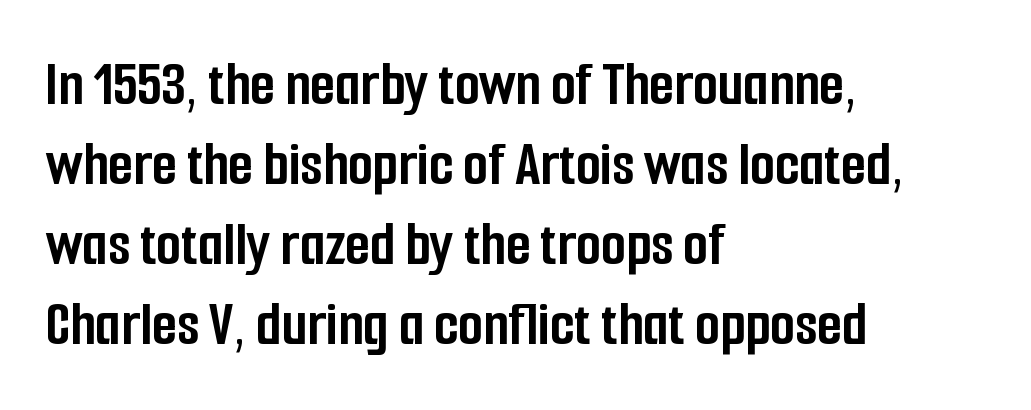
{"serif": "no", "italic": "no", "bold": "yes", "weight": "semibold", "width": "condensed", "stroke_contrast": "low", "x_height": "medium", "monospaced": "no", "underline": "no", "align": "left", "line_spacing": "normal", "line_spacing_ratio": 1.25, "letter_spacing": "normal", "letter_spacing_em": 0.0, "glyph_px": 64}
